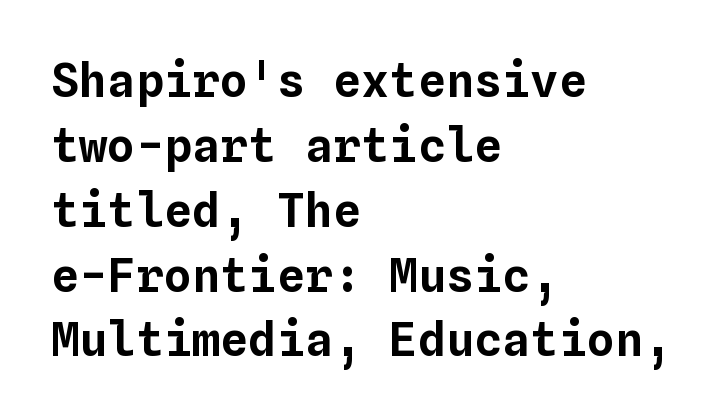
The image shows 47 px text type, upright, monospaced; set left-aligned, normal line spacing (1.38x), normal letter spacing, not underlined; low stroke contrast and a medium x-height.
